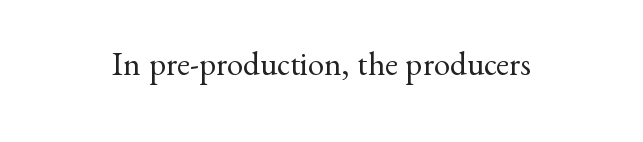
In terms of letterspacing, this is plain default setting. Do the characters align in a grid? No, the font is proportional. Lines of text with bare space underneath. This sample uses a serif face. This reads as an unemphasized weight, regular at the heaviest.
